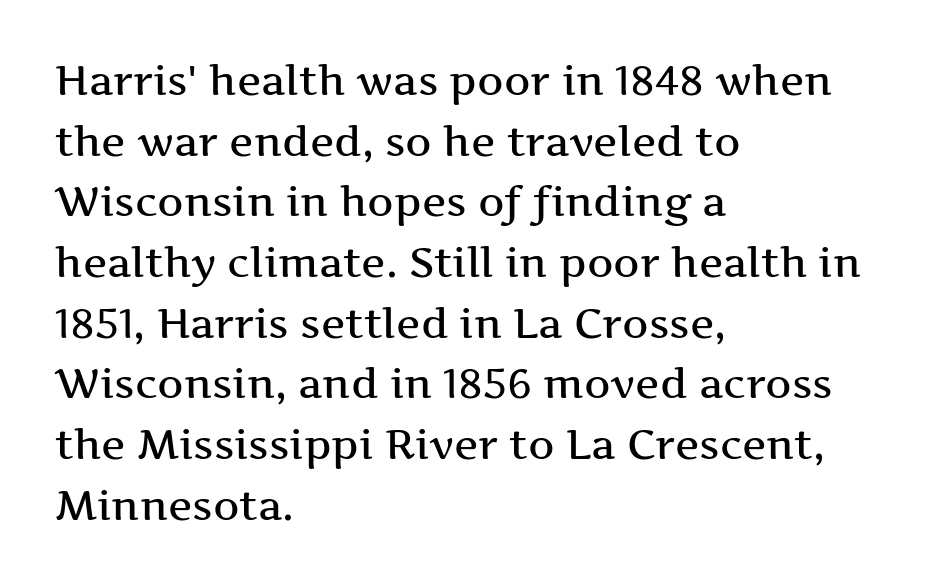
{"serif": "yes", "italic": "no", "width": "wide", "stroke_contrast": "medium", "x_height": "medium", "monospaced": "no", "underline": "no", "align": "left", "line_spacing": "normal", "line_spacing_ratio": 1.48, "letter_spacing": "normal", "letter_spacing_em": 0.0, "glyph_px": 41}
